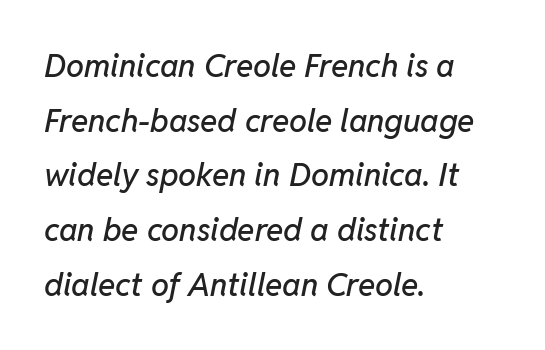
Q: Is the text italic (slanted)? A: Yes, it leans right by about 11 degrees.
Q: Is the text underlined? A: No.
Q: How is the paragraph aligned? A: Left-aligned.
Q: Is the spacing between letters normal or unusually wide? A: Normal.
Q: Width (condensed, normal, or wide)? A: Normal.
Q: Stroke contrast? A: Low.
Q: x-height? A: Medium.
Q: Monospaced? A: No.
